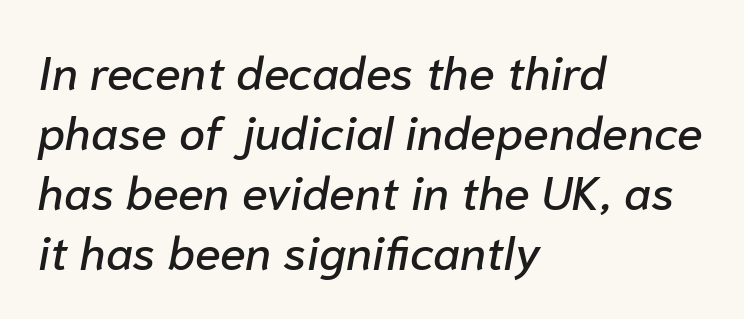
The vertical gap from one line to the next is medium. In terms of posture, this sample is oblique. Words appear dense and cohesive because spacing is normal. Character widths vary here, with narrow letters taking less room than wide ones.
